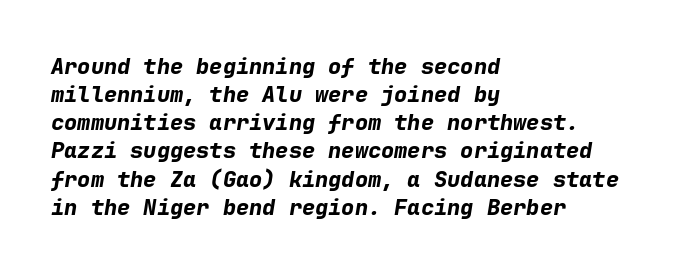
Q: Is the text bold? A: Yes.
Q: Is the text italic (slanted)? A: Yes, it leans right by about 9 degrees.
Q: Is the text underlined? A: No.
Q: How is the paragraph aligned? A: Left-aligned.
Q: Is the spacing between letters normal or unusually wide? A: Normal.
Q: Is the spacing between lines tight, normal or loose? A: Normal.
